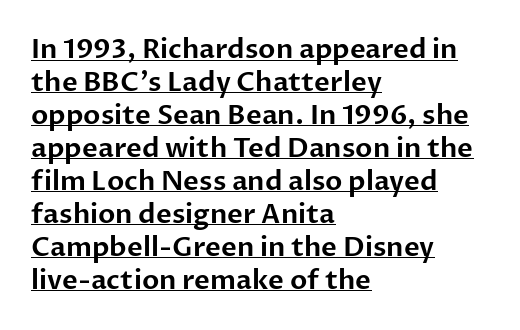
Q: Is the text italic (slanted)? A: No, it is upright.
Q: Is the text underlined? A: Yes.
Q: How is the paragraph aligned? A: Left-aligned.
Q: Is the spacing between letters normal or unusually wide? A: Normal.
